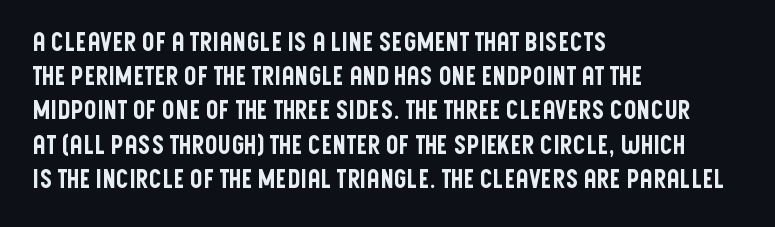
Q: Is the text italic (slanted)? A: No, it is upright.
Q: Is the text underlined? A: No.
Q: How is the paragraph aligned? A: Left-aligned.
Q: Is the spacing between letters normal or unusually wide? A: Normal.
Q: Is the spacing between lines tight, normal or loose? A: Normal.
